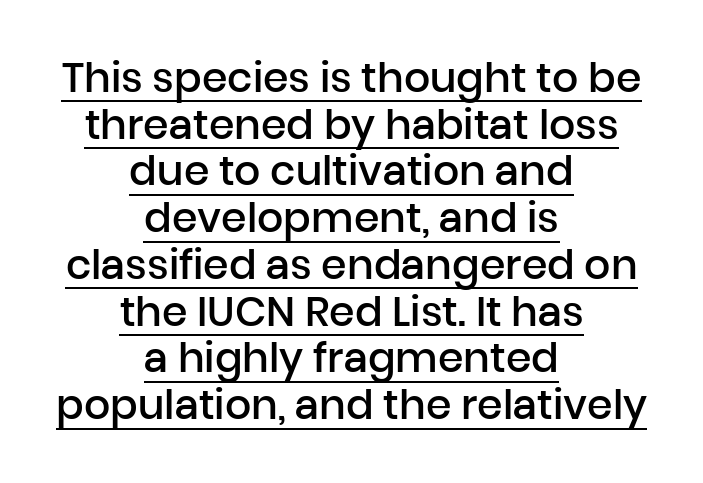
The image shows 41 px semibold sans-serif type, upright; set centered, tight line spacing (1.14x), normal letter spacing, underlined; low stroke contrast and a medium x-height.
